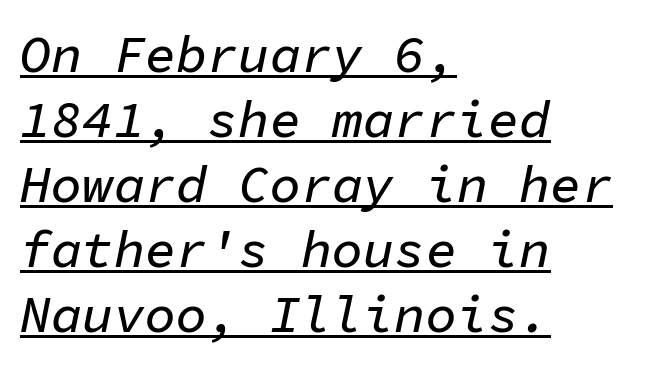
This sample keeps an unexceptional amount of space between lines. Descenders here cross a horizontal rule under the line. Left-aligned paragraph, ragged on the right. The rendering uses typewriter-style spacing with identical character cells. Rendered with sloped, italic letterforms.
